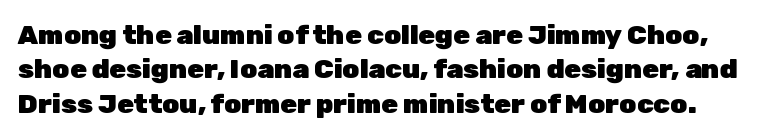
What weight is shown? A full bold with thick strokes. Glance below the letters and you will spot only blank space. The block of text has a typical density, with ordinary space between rows. Upright lettering throughout.
